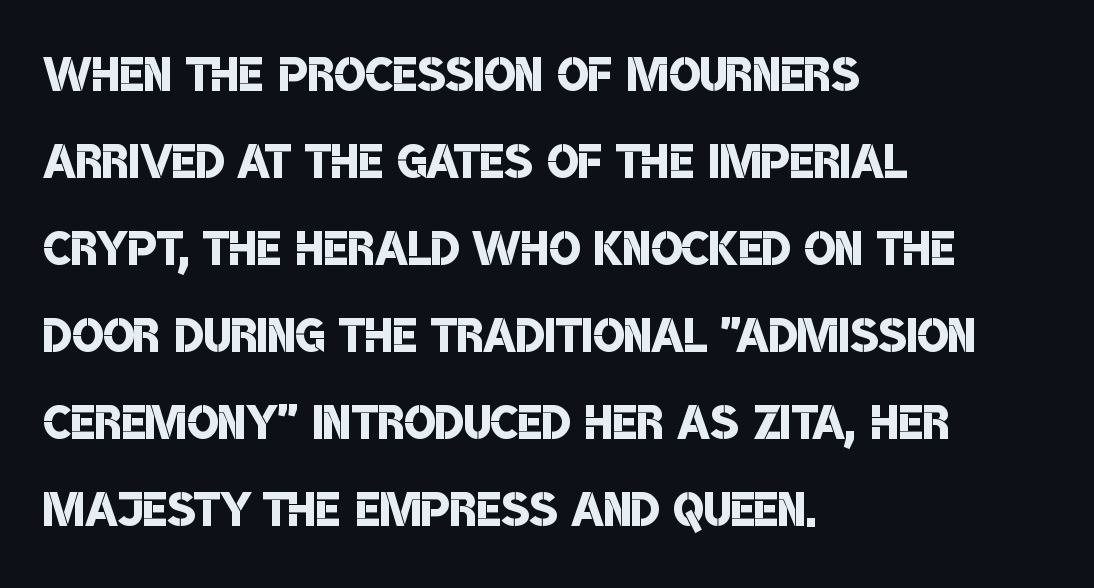
{"serif": "no", "bold": "semi", "weight": "semibold", "width": "condensed", "stroke_contrast": "low", "x_height": "large", "monospaced": "no", "underline": "no", "align": "left", "line_spacing": "normal", "line_spacing_ratio": 1.34, "letter_spacing": "normal", "letter_spacing_em": 0.0, "glyph_px": 65}
